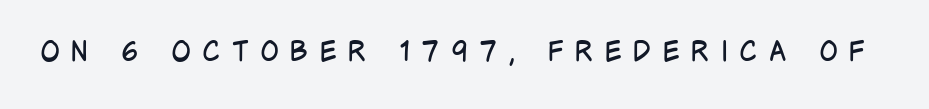
Q: Is the text bold? A: No.
Q: Is the text italic (slanted)? A: No, it is upright.
Q: Is the typeface a serif or a sans-serif typeface? A: Sans-serif.
Q: Is the text underlined? A: No.
Q: Is the spacing between letters normal or unusually wide? A: Unusually wide.
Q: Width (condensed, normal, or wide)? A: Condensed.
Q: Stroke contrast? A: Low.
Q: x-height? A: Large.
Q: Monospaced? A: No.
